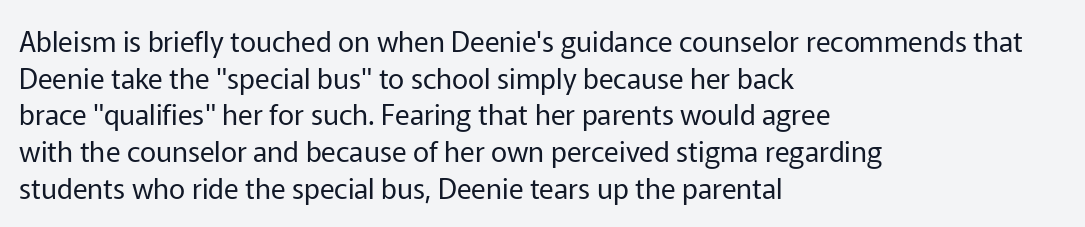
Q: Is the text bold? A: No.
Q: Is the text italic (slanted)? A: No, it is upright.
Q: Is the typeface a serif or a sans-serif typeface? A: Sans-serif.
Q: Is the text underlined? A: No.
Q: How is the paragraph aligned? A: Left-aligned.
Q: Is the spacing between letters normal or unusually wide? A: Normal.
Q: Is the spacing between lines tight, normal or loose? A: Normal.
Q: Width (condensed, normal, or wide)? A: Normal.
Q: Stroke contrast? A: Low.
Q: x-height? A: Medium.
Q: Monospaced? A: No.
